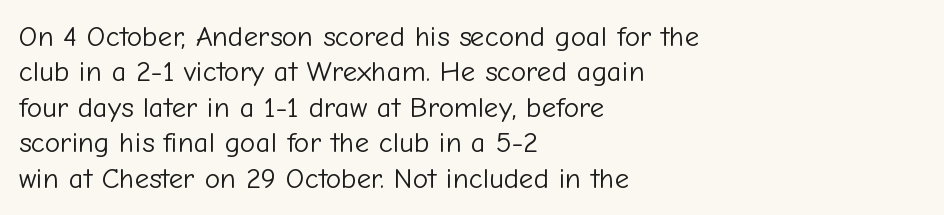
Q: Is the text bold? A: No.
Q: Is the text italic (slanted)? A: No, it is upright.
Q: Is the typeface a serif or a sans-serif typeface? A: Sans-serif.
Q: Is the text underlined? A: No.
Q: How is the paragraph aligned? A: Left-aligned.
Q: Is the spacing between letters normal or unusually wide? A: Normal.
Q: Width (condensed, normal, or wide)? A: Normal.
Q: Stroke contrast? A: Low.
Q: x-height? A: Medium.
Q: Monospaced? A: No.
